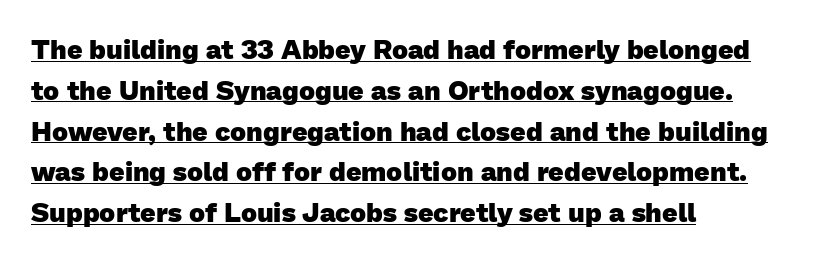
The image shows 27 px bold type; set left-aligned, normal line spacing (1.51x), normal letter spacing, underlined.
